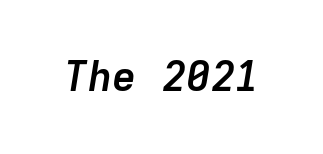
{"italic": "yes", "lean": "right", "slant_degrees": 9, "bold": "yes", "weight": "semibold", "width": "normal", "stroke_contrast": "low", "x_height": "medium", "monospaced": "yes", "underline": "no", "letter_spacing": "normal", "letter_spacing_em": 0.0, "glyph_px": 41}
